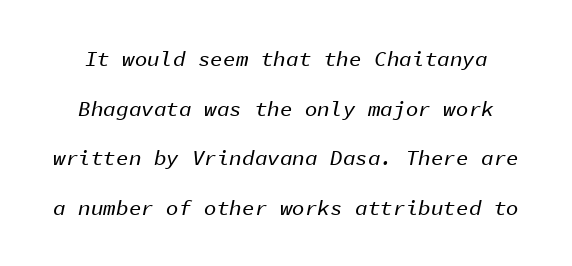
Regarding leading, the lines here are spaced well apart. The tracking reads as untouched default to a designer's eye. Descenders hang freely into open space. Every character sits at an angle, as italics do.
